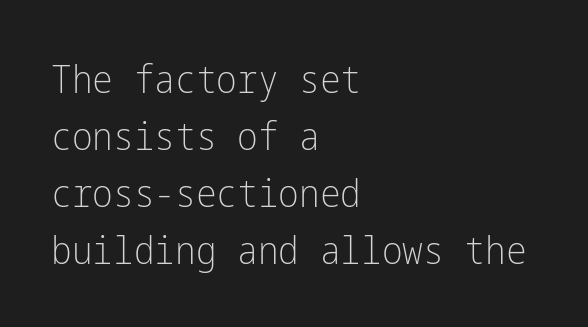
Where is the straight margin? On the left. Nobody touched the tracking dial on this one. The font sits on the lighter half of the weight spectrum, regular included. Are there feet on the stems? There aren't — it's a sans. This block has exactly the height ordinary leading produces.
